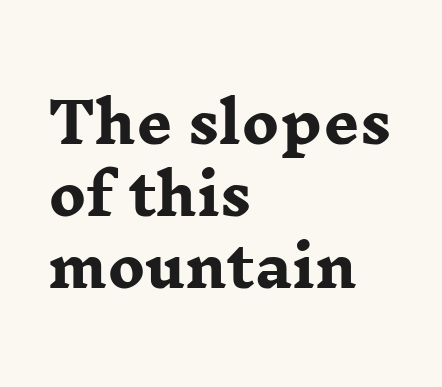
{"serif": "yes", "italic": "no", "bold": "yes", "weight": "heavy", "width": "wide", "stroke_contrast": "low", "x_height": "medium", "monospaced": "no", "underline": "no", "align": "left", "line_spacing": "normal", "line_spacing_ratio": 1.29, "letter_spacing": "normal", "letter_spacing_em": 0.0, "glyph_px": 56}
